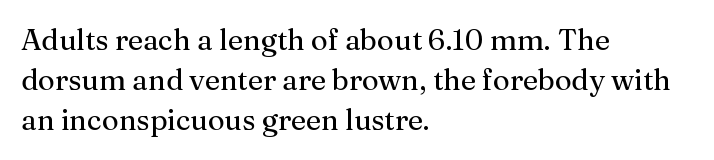
The image shows 29 px regular-weight serif type, upright; set left-aligned, normal line spacing (1.38x), normal letter spacing, not underlined; medium stroke contrast and a medium x-height.
